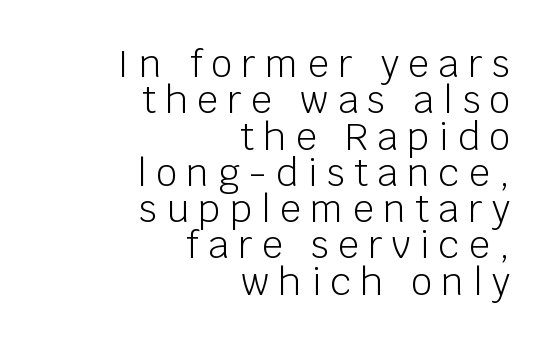
Q: Is the text bold? A: No.
Q: Is the text italic (slanted)? A: No, it is upright.
Q: Is the typeface a serif or a sans-serif typeface? A: Sans-serif.
Q: Is the text underlined? A: No.
Q: How is the paragraph aligned? A: Right-aligned.
Q: Is the spacing between letters normal or unusually wide? A: Unusually wide.
Q: Is the spacing between lines tight, normal or loose? A: Tight.
Q: Width (condensed, normal, or wide)? A: Normal.
Q: Stroke contrast? A: Low.
Q: x-height? A: Large.
Q: Monospaced? A: No.
